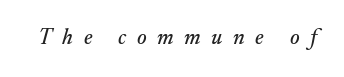
Q: Is the text italic (slanted)? A: Yes, it leans right by about 17 degrees.
Q: Is the text underlined? A: No.
Q: Is the spacing between letters normal or unusually wide? A: Unusually wide.
